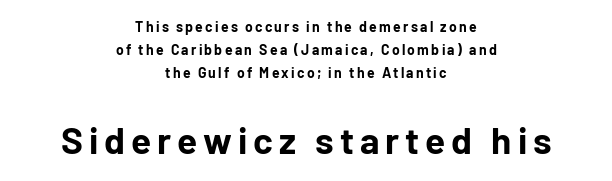
{"serif": "no", "italic": "no", "bold": "yes", "weight": "bold", "width": "normal", "stroke_contrast": "low", "x_height": "medium", "monospaced": "no", "underline": "no", "align": "center", "line_spacing": "normal", "line_spacing_ratio": 1.65, "larger_block": "second", "size_ratio": 2.64, "glyph_px": 37}
